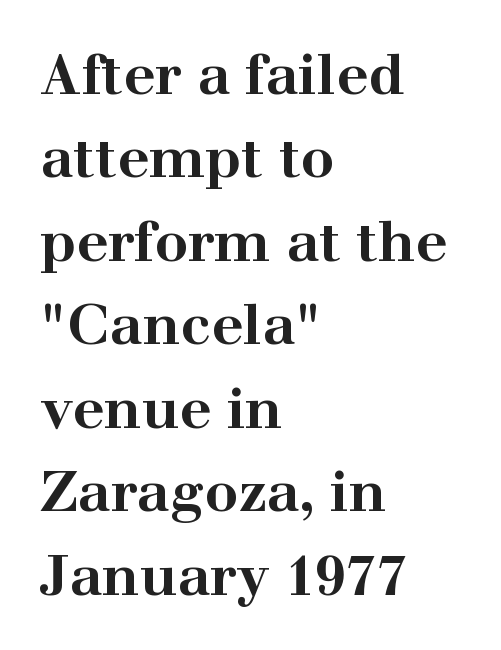
Look at the tracking — it's just the regular setting, nothing added. The letters carry serifs — small finishing strokes at the ends of their stems. You could not count columns in this text — the font is proportionally spaced. A clean baseline with only descenders dipping below it.
